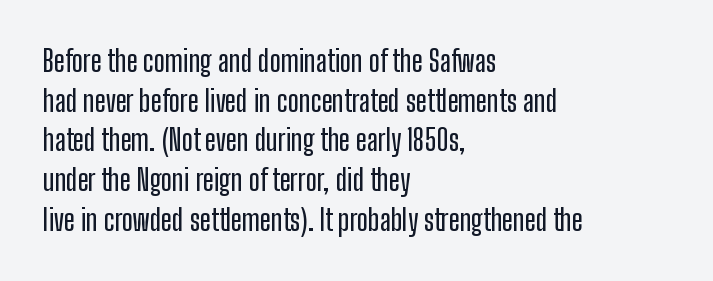
Q: Is the text italic (slanted)? A: No, it is upright.
Q: Is the typeface a serif or a sans-serif typeface? A: Sans-serif.
Q: Is the text underlined? A: No.
Q: How is the paragraph aligned? A: Left-aligned.
Q: Is the spacing between letters normal or unusually wide? A: Normal.
Q: Is the spacing between lines tight, normal or loose? A: Normal.
Q: Width (condensed, normal, or wide)? A: Condensed.
Q: Stroke contrast? A: Low.
Q: x-height? A: Medium.
Q: Monospaced? A: No.
